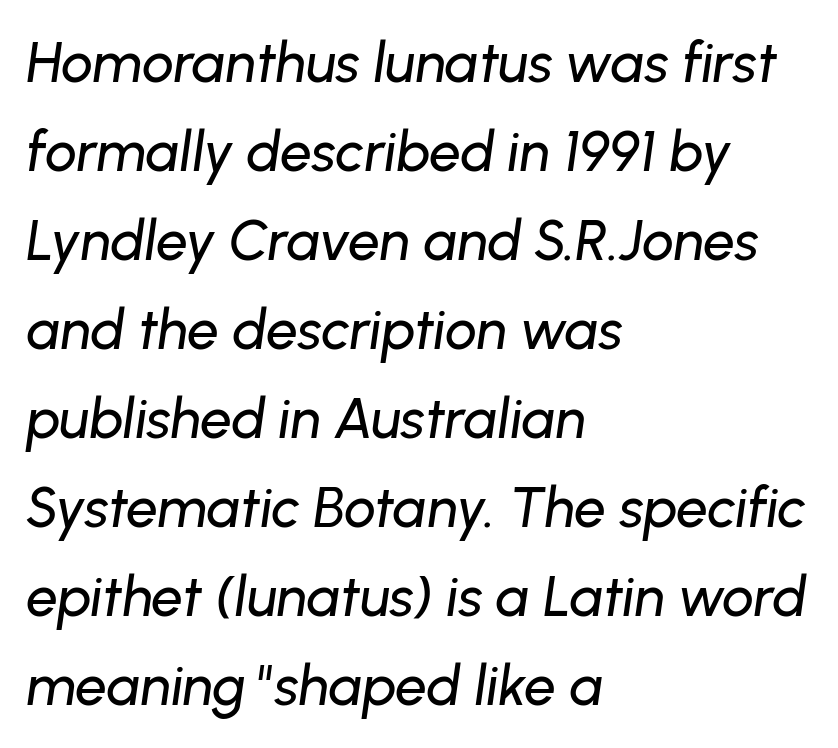
Would a proofreader flag this as italicized? Yes. Descenders hang freely into open space. Compared with a centered layout, this one pins lines to the left instead. The letterforms sit shoulder to shoulder at normal distance.
